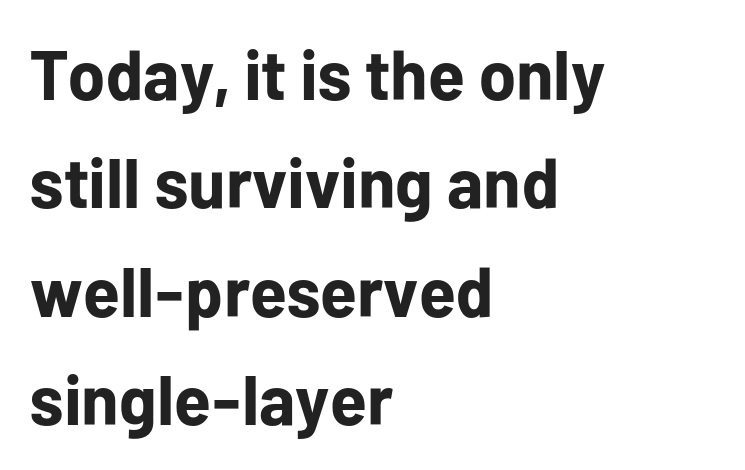
Regarding serifs, this sample does without them. Emphasis by weight is at full strength: bold. Rule under the text: the space is simply empty. Do the characters align in a grid? No, the font is proportional. The rendering uses a moderate line-height, typical for paragraphs. Every stem runs plumb, perpendicular to the baseline.
